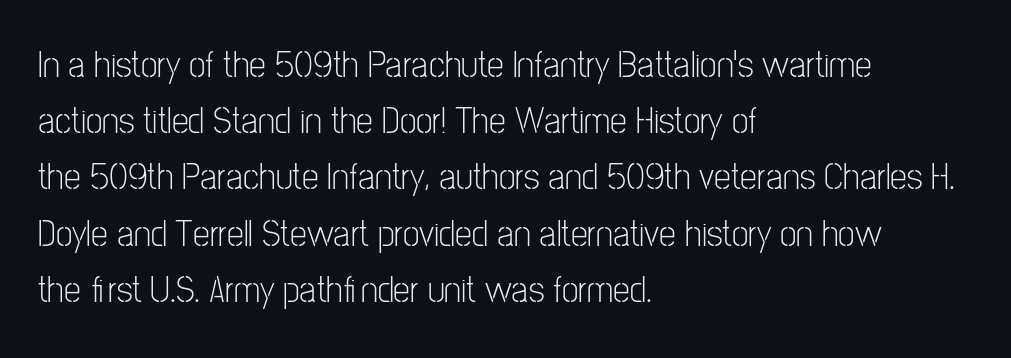
The image shows 38 px light, condensed sans-serif type, upright; set left-aligned, normal line spacing (1.48x), normal letter spacing, not underlined; low stroke contrast and a medium x-height.
